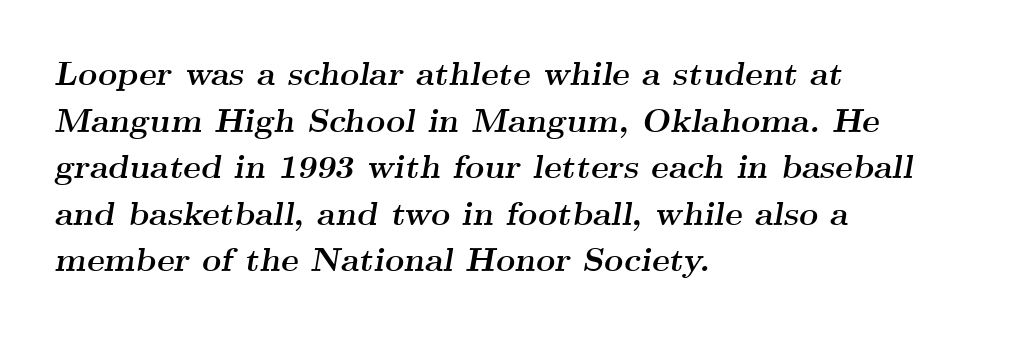
Q: Is the text bold? A: Yes.
Q: Is the text italic (slanted)? A: Yes, it leans right by about 9 degrees.
Q: Is the typeface a serif or a sans-serif typeface? A: Serif.
Q: Is the text underlined? A: No.
Q: How is the paragraph aligned? A: Left-aligned.
Q: Is the spacing between letters normal or unusually wide? A: Normal.
Q: Is the spacing between lines tight, normal or loose? A: Normal.
Q: Width (condensed, normal, or wide)? A: Wide.
Q: Stroke contrast? A: Medium.
Q: x-height? A: Small.
Q: Monospaced? A: No.
